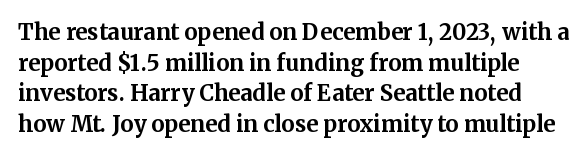
Q: Is the text bold? A: Yes.
Q: Is the text italic (slanted)? A: No, it is upright.
Q: Is the text underlined? A: No.
Q: Is the spacing between letters normal or unusually wide? A: Normal.
Q: Is the spacing between lines tight, normal or loose? A: Normal.
